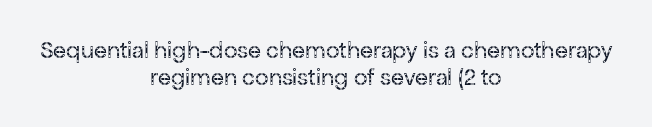
Is the letter spacing exaggerated? No — it looks like the ordinary default. These lines are centered, leaving both edges ragged. Is there any slant? The stems are plumb. Rule under the text: the space is simply empty.
